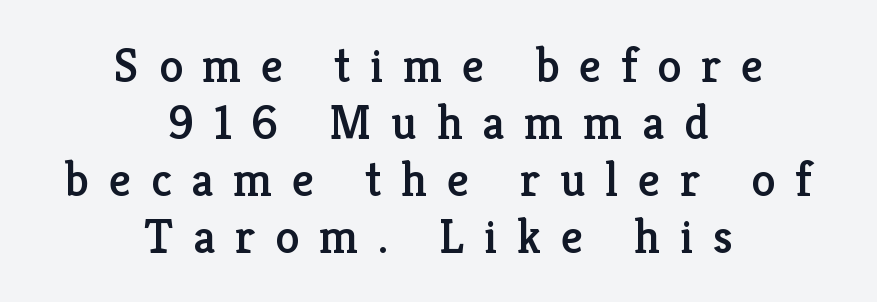
The image shows 49 px serif type, upright; set centered, line spacing 1.16x, unusually wide letter spacing (+0.4 em), not underlined; low stroke contrast and a medium x-height.
